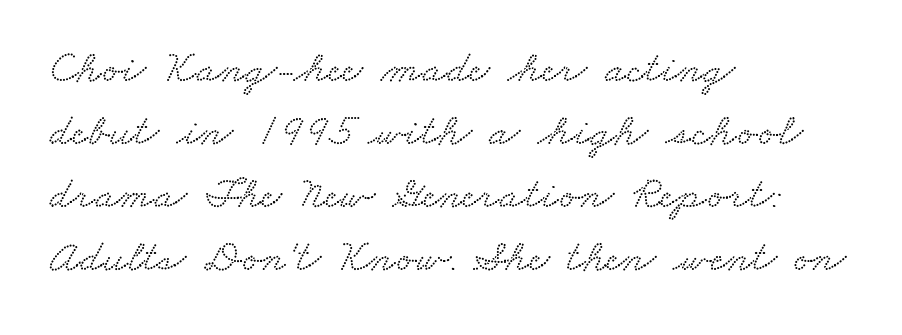
Are there feet on the stems? There are — it's a serif. Has an underline been added? It has not. The passage shown stacks its lines at a standard gap. Horizontal alignment here is leftward, the default for most running prose. Students, note that the glyphs here touch the page at normal intervals. The letters advance in unequal steps, a hallmark of proportional type.
